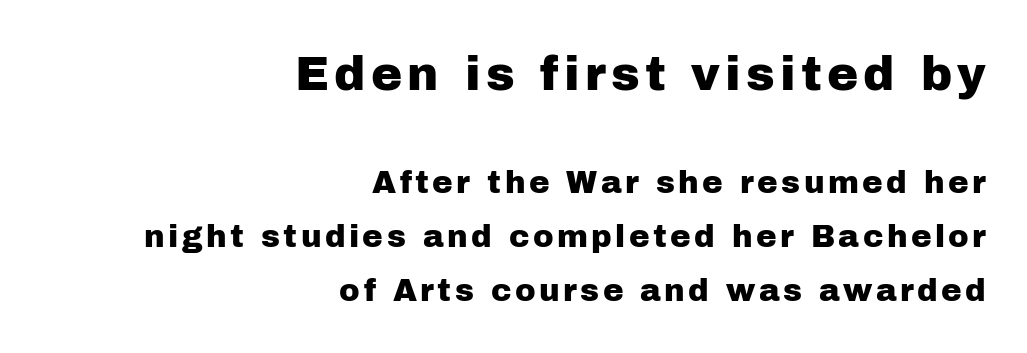
Q: Is the text italic (slanted)? A: No, it is upright.
Q: Is the typeface a serif or a sans-serif typeface? A: Sans-serif.
Q: Is the text underlined? A: No.
Q: How is the paragraph aligned? A: Right-aligned.
Q: Which block of text is set in a larger size, the first (top) or the second (bottom)? A: The first (top) one.
Q: Width (condensed, normal, or wide)? A: Normal.
Q: Stroke contrast? A: Low.
Q: x-height? A: Medium.
Q: Monospaced? A: No.
